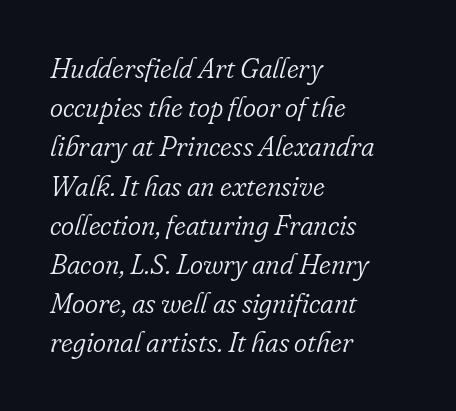
Q: Is the text bold? A: No.
Q: Is the text italic (slanted)? A: Yes, it leans right by about 16 degrees.
Q: Is the typeface a serif or a sans-serif typeface? A: Serif.
Q: Is the text underlined? A: No.
Q: How is the paragraph aligned? A: Left-aligned.
Q: Is the spacing between letters normal or unusually wide? A: Normal.
Q: Is the spacing between lines tight, normal or loose? A: Normal.
Q: Width (condensed, normal, or wide)? A: Normal.
Q: Stroke contrast? A: Low.
Q: x-height? A: Small.
Q: Monospaced? A: No.
